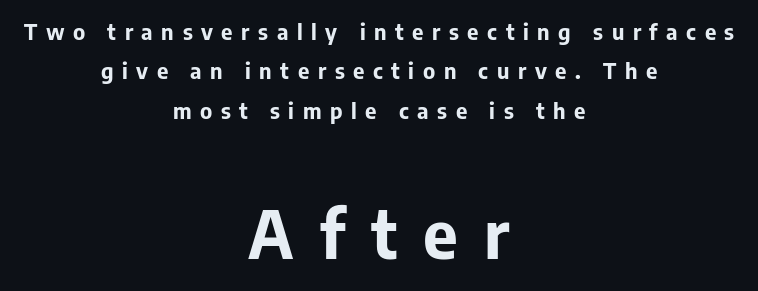
Nothing sits at the stroke ends, so this counts as sans-serif. Compare the two chunks: the lower has the greater cap height. The baseline area is clear. This sample has the flowing, uneven cadence of proportional lettering.
